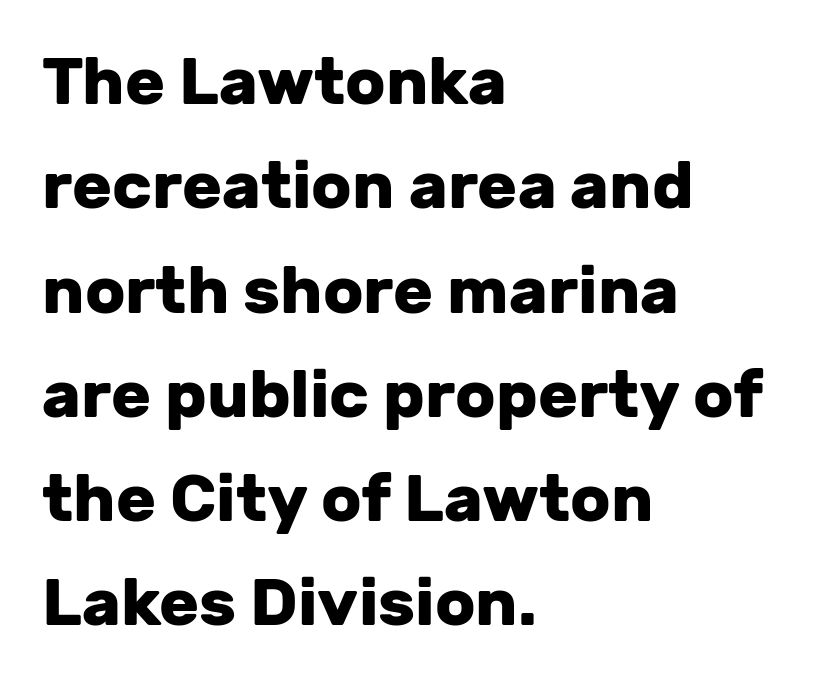
Q: Is the text bold? A: Yes.
Q: Is the text italic (slanted)? A: No, it is upright.
Q: Is the typeface a serif or a sans-serif typeface? A: Sans-serif.
Q: Is the text underlined? A: No.
Q: How is the paragraph aligned? A: Left-aligned.
Q: Is the spacing between letters normal or unusually wide? A: Normal.
Q: Is the spacing between lines tight, normal or loose? A: Normal.
Q: Width (condensed, normal, or wide)? A: Normal.
Q: Stroke contrast? A: Low.
Q: x-height? A: Medium.
Q: Monospaced? A: No.
